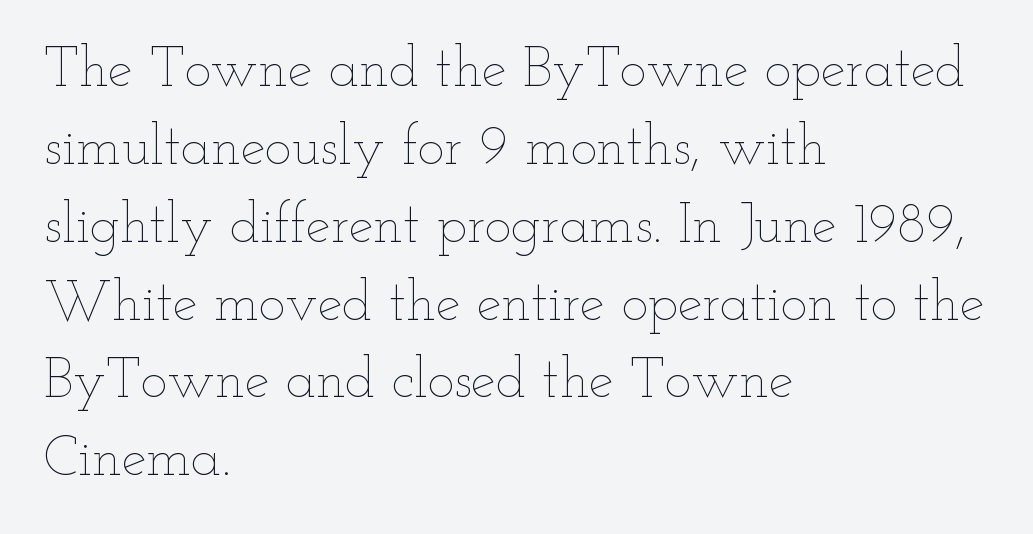
You could not count columns in this text — the font is proportionally spaced. Weight: regular or lighter. These lines are set flush left with a ragged right edge. The lettering stays uniformly vertical, giving the passage a roman look.
